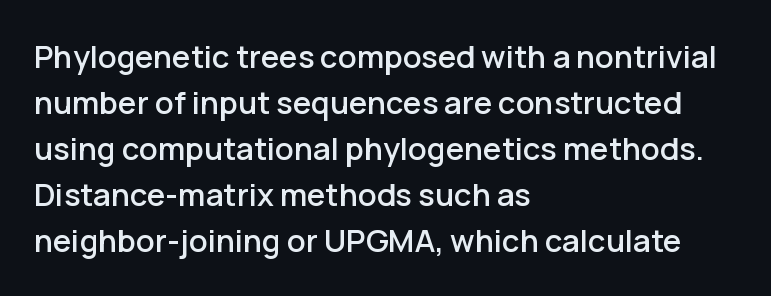
Q: Is the text italic (slanted)? A: No, it is upright.
Q: Is the typeface a serif or a sans-serif typeface? A: Sans-serif.
Q: Is the text underlined? A: No.
Q: How is the paragraph aligned? A: Left-aligned.
Q: Is the spacing between letters normal or unusually wide? A: Normal.
Q: Is the spacing between lines tight, normal or loose? A: Normal.
Q: Width (condensed, normal, or wide)? A: Normal.
Q: Stroke contrast? A: Low.
Q: x-height? A: Medium.
Q: Monospaced? A: No.
